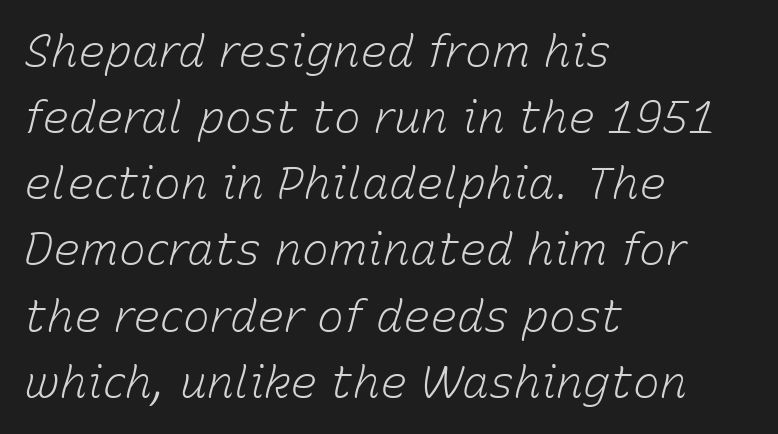
{"italic": "yes", "lean": "right", "slant_degrees": 15, "bold": "no", "weight": "light", "width": "normal", "stroke_contrast": "low", "x_height": "medium", "monospaced": "no", "underline": "no", "align": "left", "line_spacing": "normal", "line_spacing_ratio": 1.47, "letter_spacing": "normal", "letter_spacing_em": 0.0, "glyph_px": 45}
